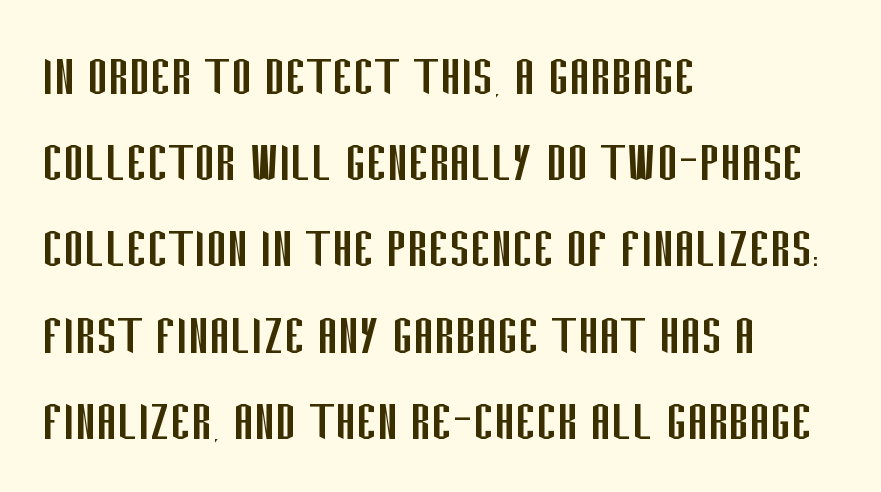
Q: Is the text bold? A: No.
Q: Is the text italic (slanted)? A: No, it is upright.
Q: Is the typeface a serif or a sans-serif typeface? A: Sans-serif.
Q: Is the text underlined? A: No.
Q: How is the paragraph aligned? A: Left-aligned.
Q: Is the spacing between letters normal or unusually wide? A: Normal.
Q: Is the spacing between lines tight, normal or loose? A: Normal.
Q: Width (condensed, normal, or wide)? A: Condensed.
Q: Stroke contrast? A: Low.
Q: x-height? A: Large.
Q: Monospaced? A: No.
